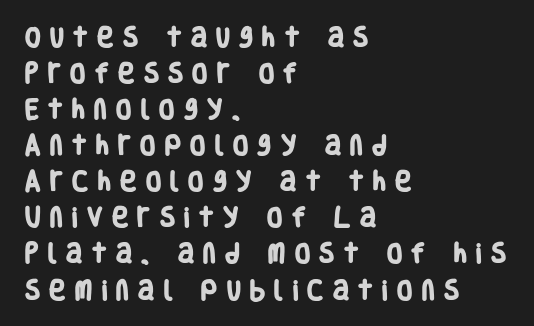
The image shows 22 px bold type; set left-aligned, normal line spacing (1.64x), unusually wide letter spacing (+0.43 em), not underlined.
